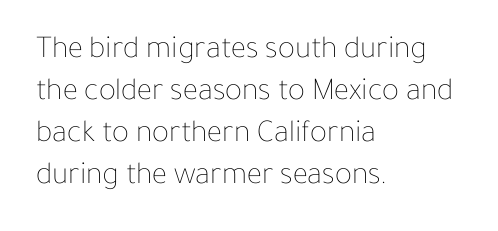
Each new line begins a customary step beneath the previous one. In CSS terms this would be text-align: left. A bare baseline throughout the passage. Do the characters align in a grid? No, the font is proportional. Summary of weight: not heavy and not bold.
